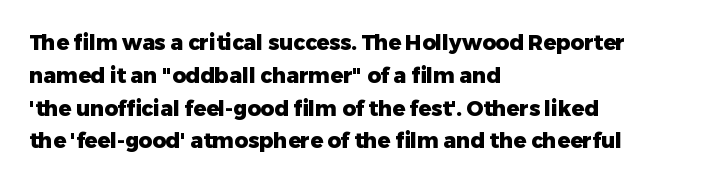
Weight check: bold — yes, fully. This rendering features lettering with no underline. This is the regular roman posture of the typeface. Is there much room between lines? A standard amount, neither cramped nor airy. No extra tracking has been applied to these lines. The rag falls on the right side of this text block.
